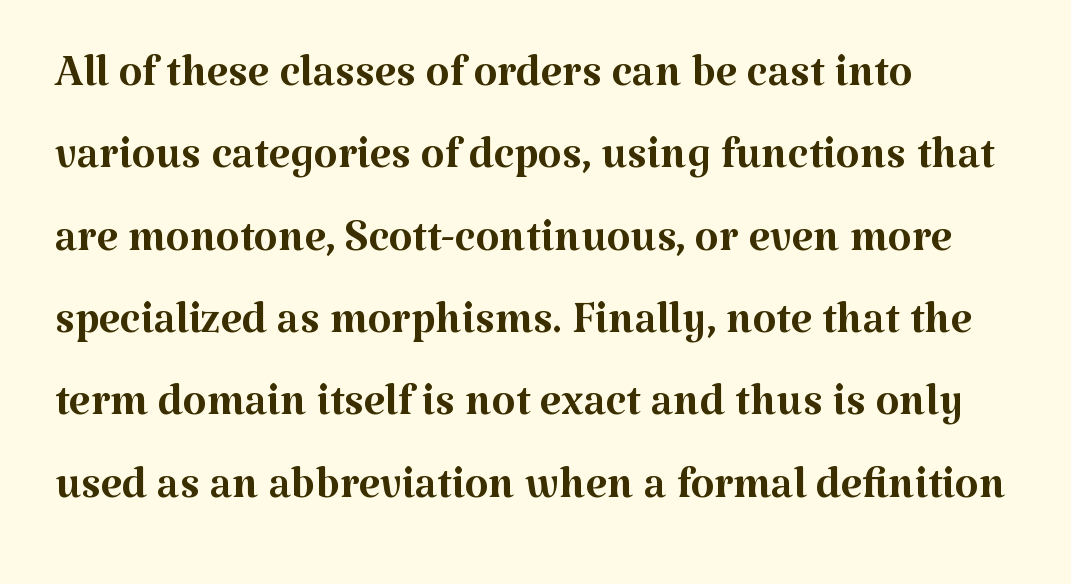
Q: Is the text bold? A: No.
Q: Is the text italic (slanted)? A: No, it is upright.
Q: Is the typeface a serif or a sans-serif typeface? A: Serif.
Q: Is the text underlined? A: No.
Q: How is the paragraph aligned? A: Left-aligned.
Q: Is the spacing between letters normal or unusually wide? A: Normal.
Q: Is the spacing between lines tight, normal or loose? A: Normal.
Q: Width (condensed, normal, or wide)? A: Normal.
Q: Stroke contrast? A: Medium.
Q: x-height? A: Medium.
Q: Monospaced? A: No.
